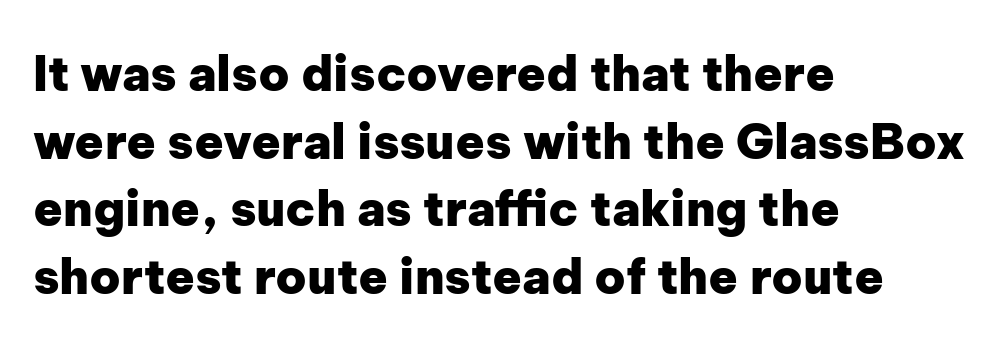
Proportional: the letters do not fall into vertical columns. The space directly below the letters is spotless. Notice how the passage keeps a crisp vertical edge on the left only. Letterform terminals end flat and unadorned throughout the passage.
